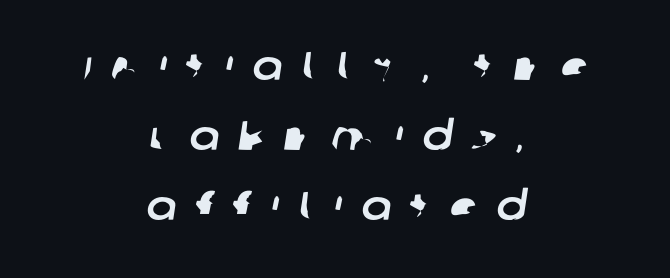
The image shows 40 px sans-serif type; set centered, line spacing 1.75x, unusually wide letter spacing (+0.49 em), not underlined; low stroke contrast and a large x-height.
